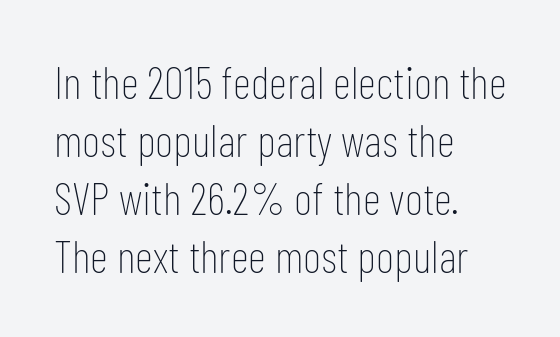
{"serif": "no", "italic": "no", "bold": "no", "weight": "thin", "width": "condensed", "stroke_contrast": "low", "x_height": "medium", "monospaced": "no", "underline": "no", "align": "left", "line_spacing": "normal", "line_spacing_ratio": 1.29, "letter_spacing": "normal", "letter_spacing_em": 0.0, "glyph_px": 45}
